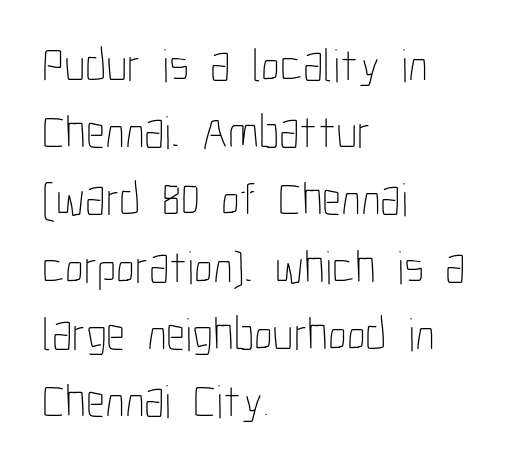
The image shows 47 px thin, condensed type, upright; set left-aligned, normal line spacing (1.43x), normal letter spacing, not underlined; low stroke contrast and a medium x-height.
